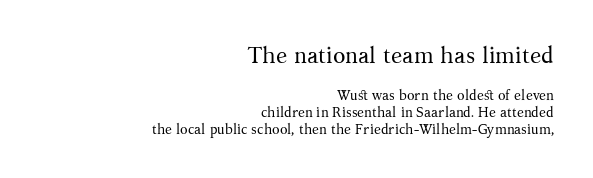
Q: Is the text bold? A: No.
Q: Is the text italic (slanted)? A: No, it is upright.
Q: Is the text underlined? A: No.
Q: How is the paragraph aligned? A: Right-aligned.
Q: Is the spacing between letters normal or unusually wide? A: Normal.
Q: Which block of text is set in a larger size, the first (top) or the second (bottom)? A: The first (top) one.
